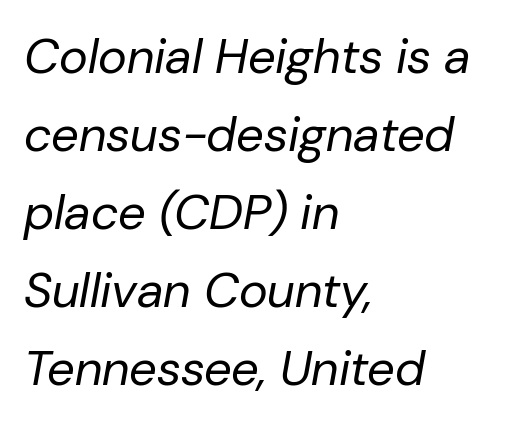
Here the glyphs are tracked normally, forming tight word shapes. Vertical spacing — default. The area under the type is left untouched. Spacing verdict: proportional, widths tailored to each character. Stems here are at most as thick as an everyday book face.
